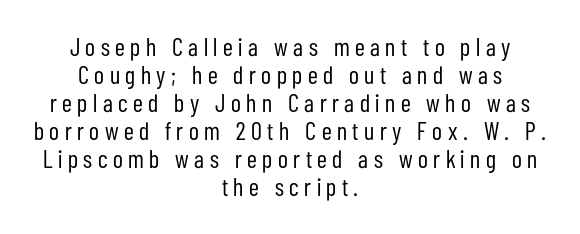
Inter-character spacing is expanded well beyond the font's built-in metrics. The characters are drawn with everyday or finer stroke widths. This is the regular roman posture of the typeface. The words here are not underlined. The rendering positions every line midway between the sides.
